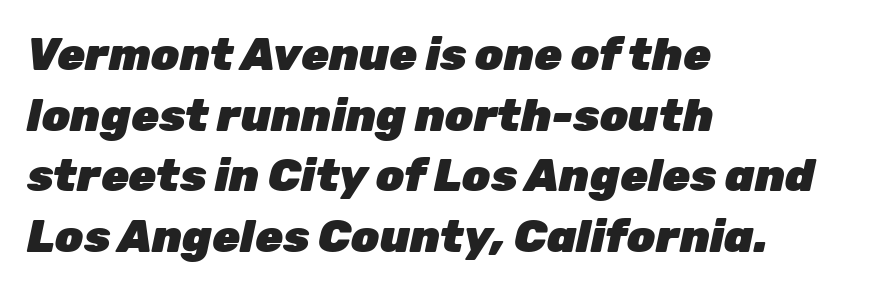
{"italic": "yes", "lean": "right", "slant_degrees": 12, "bold": "yes", "weight": "heavy", "width": "normal", "stroke_contrast": "low", "x_height": "medium", "monospaced": "no", "underline": "no", "align": "left", "line_spacing": "normal", "line_spacing_ratio": 1.35, "letter_spacing": "normal", "letter_spacing_em": 0.0, "glyph_px": 45}
